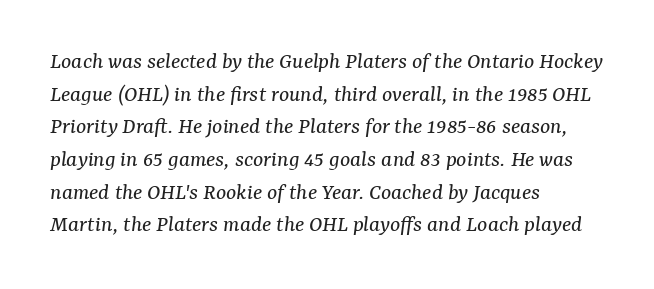
{"italic": "yes", "lean": "right", "slant_degrees": 7, "bold": "no", "underline": "no", "align": "left", "line_spacing": "normal", "line_spacing_ratio": 1.36, "letter_spacing": "normal", "letter_spacing_em": 0.0, "glyph_px": 24}
